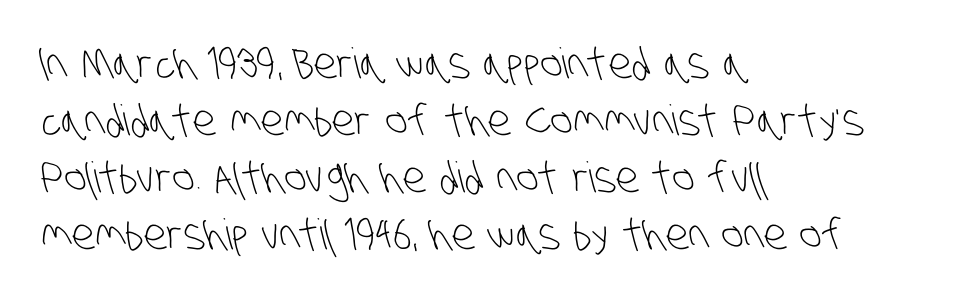
The gap between lines stays unmarked. The compositor pushed each line to the left boundary. There is no visible air inserted between adjacent glyphs. Stroke thickness stays within the range of a standard reading face or lighter. A normal amount of white space separates one row of letters from the next. The typeface chosen for these lines omits serifs.
